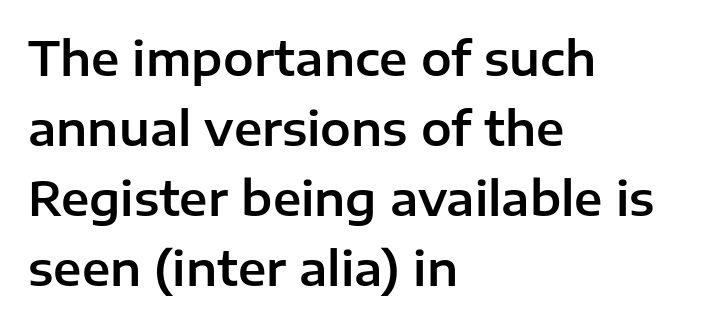
{"serif": "no", "italic": "no", "width": "normal", "stroke_contrast": "low", "x_height": "medium", "monospaced": "no", "underline": "no", "align": "left", "line_spacing": "normal", "line_spacing_ratio": 1.52, "letter_spacing": "normal", "letter_spacing_em": 0.0, "glyph_px": 46}
